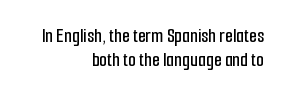
Q: Is the text italic (slanted)? A: No, it is upright.
Q: Is the text underlined? A: No.
Q: How is the paragraph aligned? A: Right-aligned.
Q: Is the spacing between letters normal or unusually wide? A: Normal.
